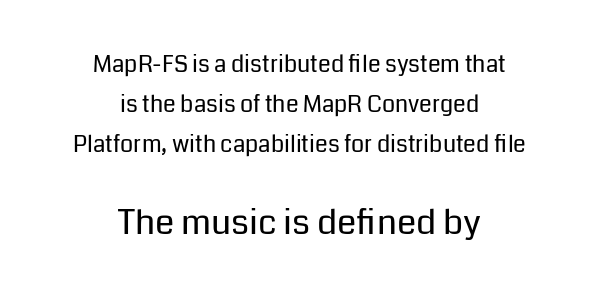
The image shows 35 px regular-weight sans-serif type, upright; set centered, line spacing 1.75x, normal letter spacing, not underlined; the second (bottom) block is 1.52x larger; low stroke contrast and a medium x-height.
